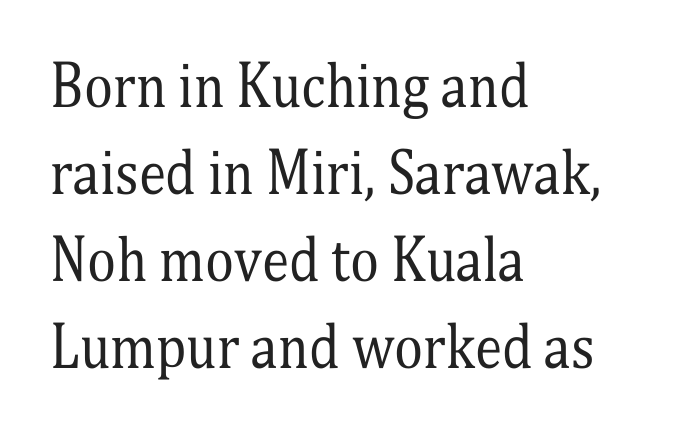
Q: Is the text bold? A: No.
Q: Is the text italic (slanted)? A: No, it is upright.
Q: Is the typeface a serif or a sans-serif typeface? A: Serif.
Q: Is the text underlined? A: No.
Q: How is the paragraph aligned? A: Left-aligned.
Q: Is the spacing between letters normal or unusually wide? A: Normal.
Q: Is the spacing between lines tight, normal or loose? A: Normal.
Q: Width (condensed, normal, or wide)? A: Condensed.
Q: Stroke contrast? A: Medium.
Q: x-height? A: Medium.
Q: Monospaced? A: No.
